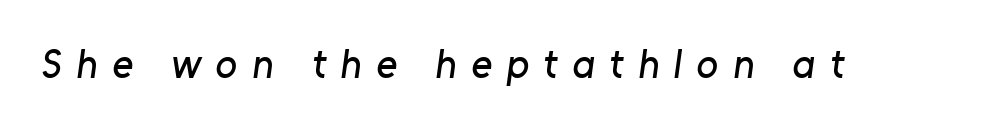
{"serif": "no", "width": "normal", "stroke_contrast": "low", "x_height": "medium", "monospaced": "no", "underline": "no", "letter_spacing": "wide", "letter_spacing_em": 0.36, "glyph_px": 40}
